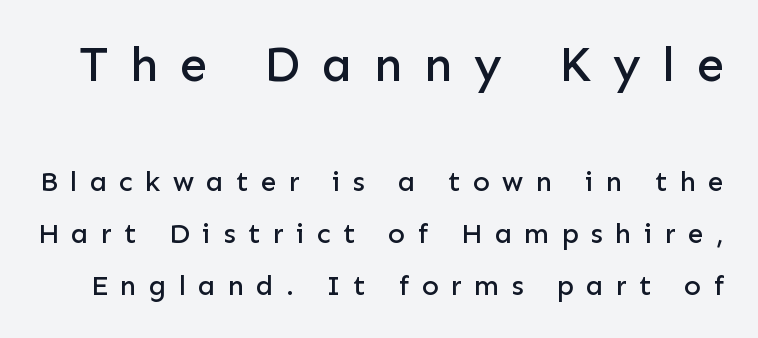
The image shows 49 px sans-serif type, upright; set line spacing 1.86x, unusually wide letter spacing (+0.44 em), not underlined; the first (top) block is 1.75x larger; low stroke contrast and a medium x-height.
